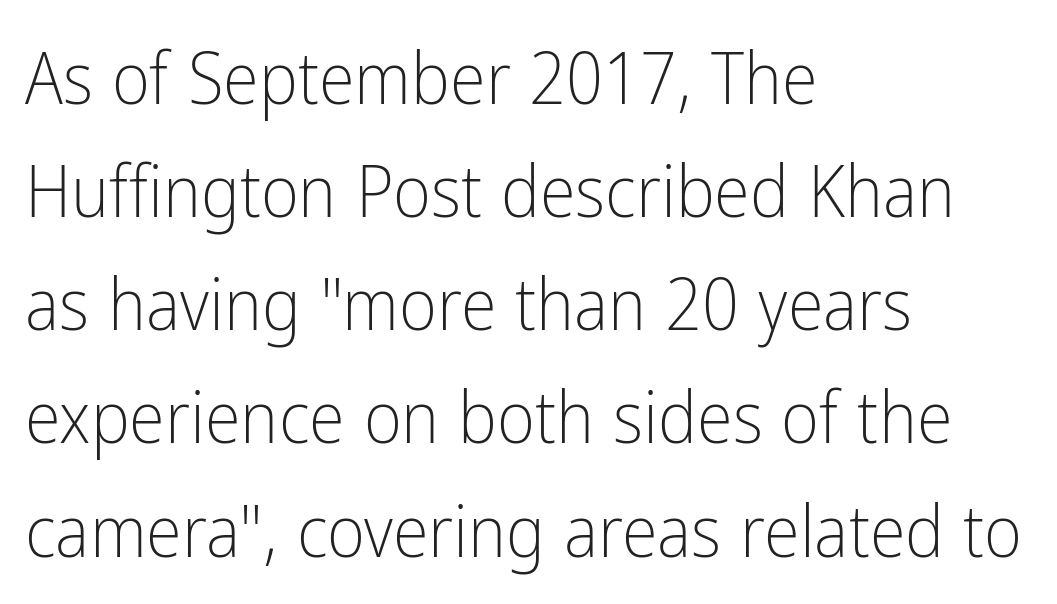
The image shows 73 px light, condensed sans-serif type, upright; set left-aligned, normal line spacing (1.55x), normal letter spacing, not underlined; low stroke contrast and a medium x-height.
